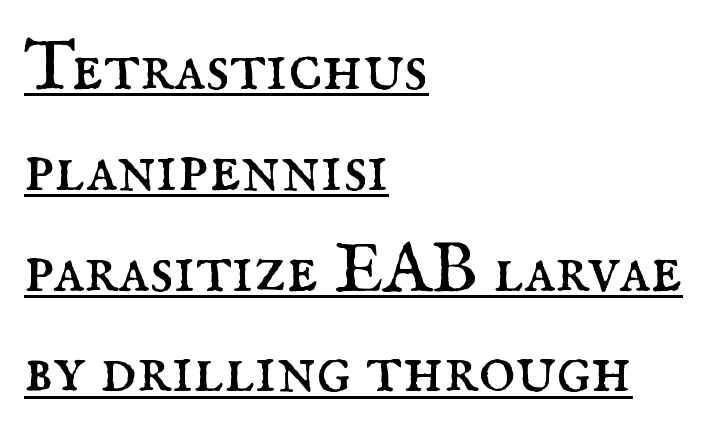
Quick note: underline on. The designer left line spacing at the default. The letters sit at their default tracking, neither squeezed nor spread. You can tell it's not italic because the verticals are truly vertical. Are there feet on the stems? There are — it's a serif.
